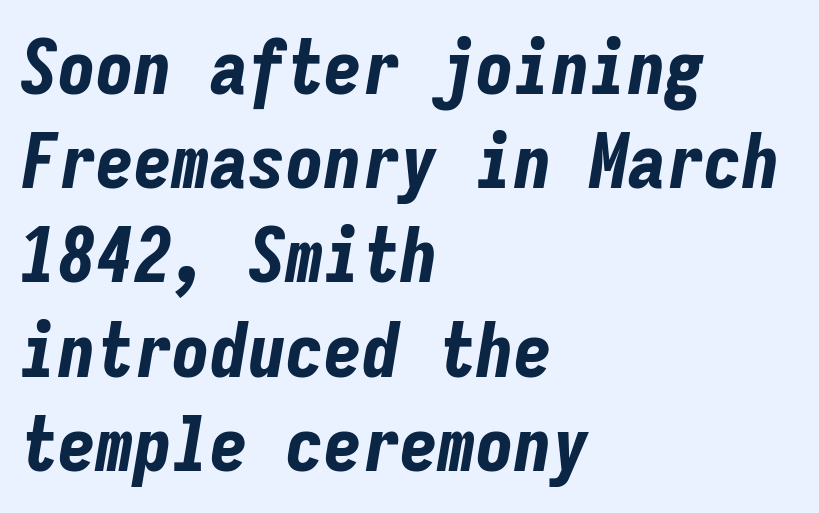
Q: Is the text bold? A: Yes.
Q: Is the text italic (slanted)? A: Yes, it leans right by about 9 degrees.
Q: Is the text underlined? A: No.
Q: How is the paragraph aligned? A: Left-aligned.
Q: Is the spacing between letters normal or unusually wide? A: Normal.
Q: Width (condensed, normal, or wide)? A: Condensed.
Q: Stroke contrast? A: Low.
Q: x-height? A: Medium.
Q: Monospaced? A: Yes.
